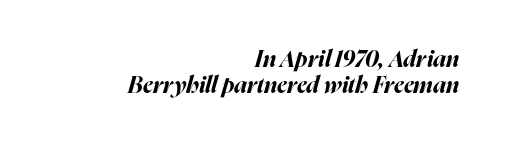
Q: Is the text bold? A: Yes.
Q: Is the text italic (slanted)? A: Yes, it leans right by about 16 degrees.
Q: Is the text underlined? A: No.
Q: How is the paragraph aligned? A: Right-aligned.
Q: Is the spacing between letters normal or unusually wide? A: Normal.
Q: Is the spacing between lines tight, normal or loose? A: Tight.
